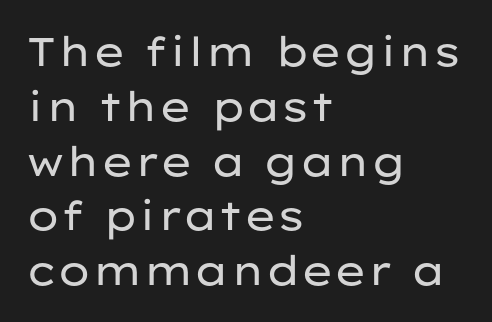
The image shows 40 px regular-weight, wide sans-serif type, upright; set left-aligned, normal line spacing (1.37x), normal letter spacing, not underlined; low stroke contrast and a medium x-height.
